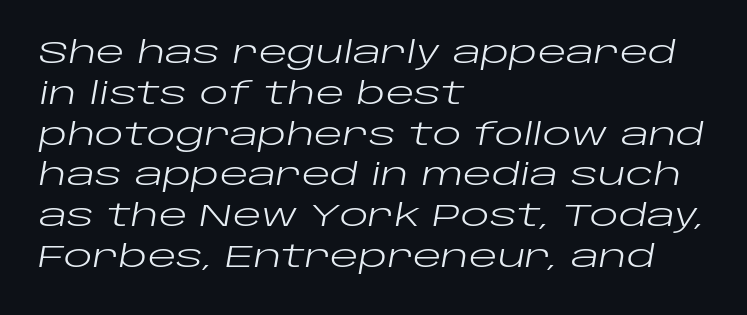
The image shows 30 px regular-weight, wide type, italic (leaning right); set left-aligned, normal line spacing (1.36x), normal letter spacing, not underlined; low stroke contrast and a large x-height.
